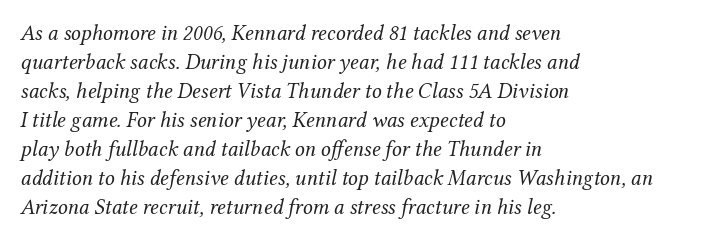
{"italic": "yes", "lean": "right", "slant_degrees": 12, "bold": "no", "underline": "no", "align": "left", "line_spacing": "normal", "line_spacing_ratio": 1.32, "letter_spacing": "normal", "letter_spacing_em": 0.0, "glyph_px": 22}
